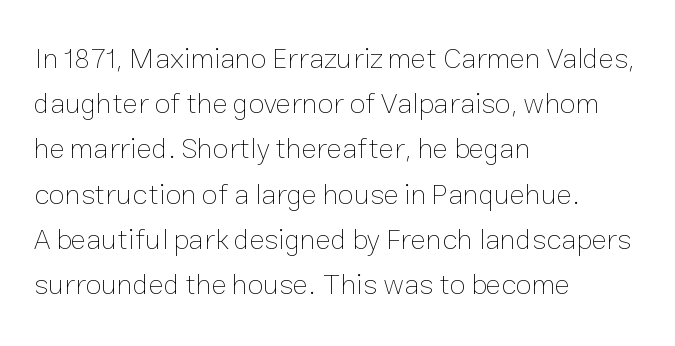
The letterforms sit shoulder to shoulder at normal distance. Check under the words: just untouched page. The designer left line spacing at the default. Caption: multi-line text, flush left, ragged right. Weight class: somewhere from thin through regular. This is roman type, the default non-slanted kind.
